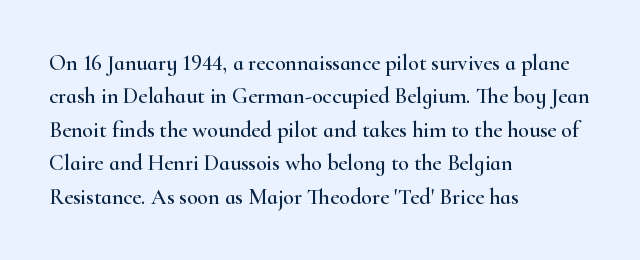
The image shows 22 px text type, upright; set left-aligned, normal line spacing (1.52x), normal letter spacing, not underlined.
